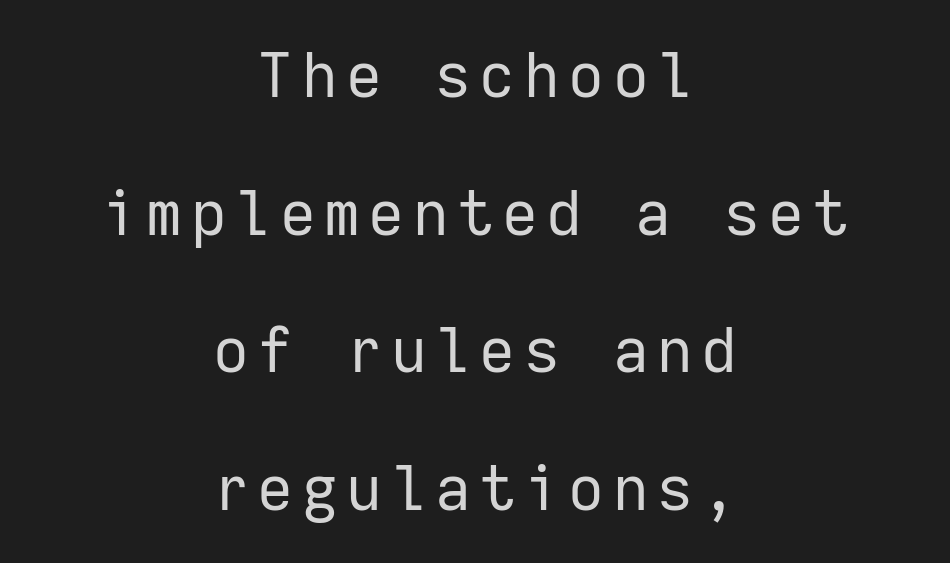
Q: Is the text bold? A: No.
Q: Is the text italic (slanted)? A: No, it is upright.
Q: Is the typeface a serif or a sans-serif typeface? A: Sans-serif.
Q: Is the text underlined? A: No.
Q: How is the paragraph aligned? A: Centered.
Q: Is the spacing between lines tight, normal or loose? A: Loose.
Q: Width (condensed, normal, or wide)? A: Normal.
Q: Stroke contrast? A: Low.
Q: x-height? A: Medium.
Q: Monospaced? A: Yes.
